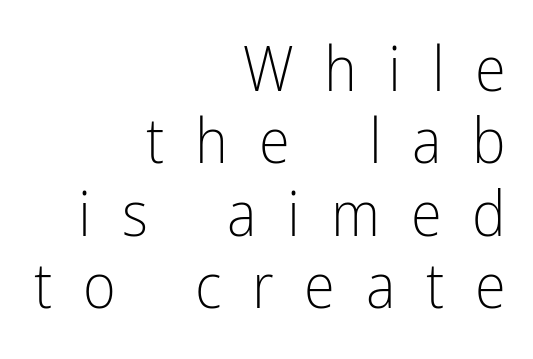
The image shows 63 px light, condensed sans-serif type, upright; set right-aligned, tight line spacing (1.15x), unusually wide letter spacing (+0.49 em), not underlined; low stroke contrast and a medium x-height.
